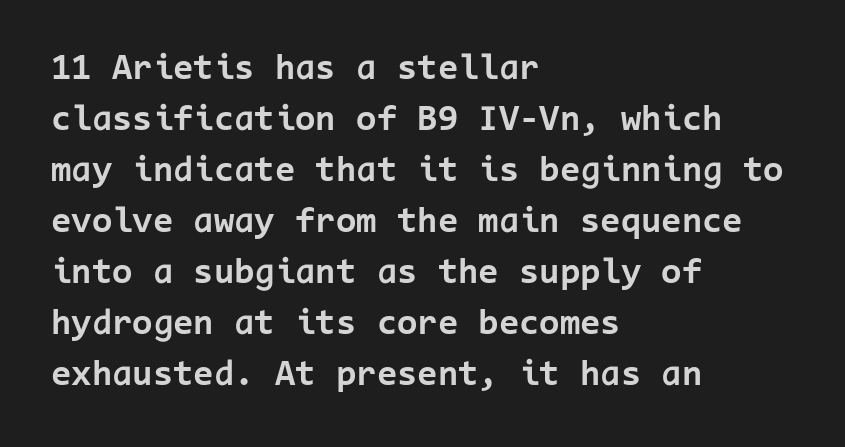
The lettering stays uniformly vertical, giving the passage a roman look. Looks like terminal output: every glyph gets an equal slot. Stroke thickness is high; the sample reads as a true bold. Look at the tracking — it's just the regular setting, nothing added. The type family on display is of the sans-serif kind. This sample keeps an unexceptional amount of space between lines.
